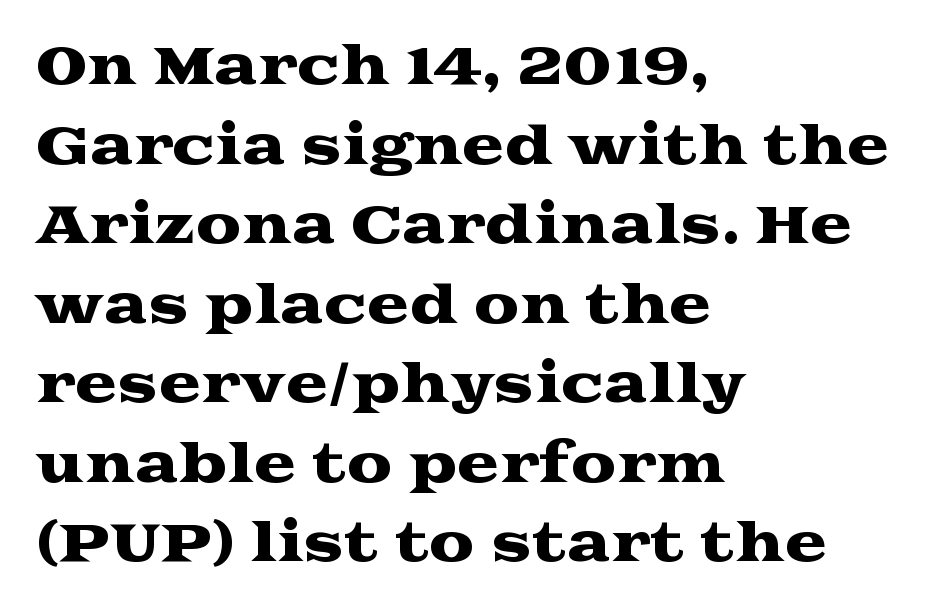
The image shows 51 px wide serif type, upright; set left-aligned, normal line spacing (1.56x), normal letter spacing, not underlined; medium stroke contrast and a medium x-height.
